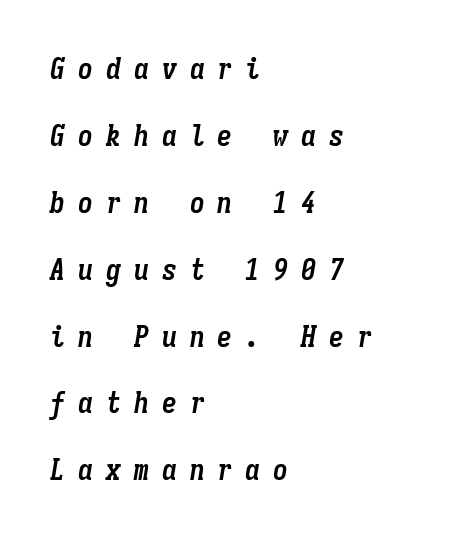
{"italic": "yes", "lean": "right", "slant_degrees": 9, "bold": "yes", "weight": "semibold", "width": "condensed", "stroke_contrast": "low", "x_height": "medium", "monospaced": "yes", "underline": "no", "align": "left", "line_spacing": "loose", "line_spacing_ratio": 2.23, "letter_spacing": "wide", "letter_spacing_em": 0.43, "glyph_px": 30}
